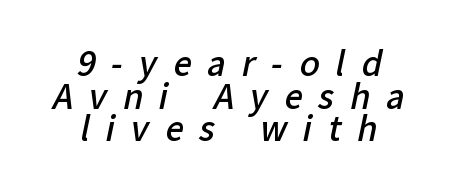
Q: Is the text bold? A: Semi-bold.
Q: Is the typeface a serif or a sans-serif typeface? A: Sans-serif.
Q: Is the text underlined? A: No.
Q: How is the paragraph aligned? A: Centered.
Q: Is the spacing between letters normal or unusually wide? A: Unusually wide.
Q: Is the spacing between lines tight, normal or loose? A: Tight.
Q: Width (condensed, normal, or wide)? A: Normal.
Q: Stroke contrast? A: Low.
Q: x-height? A: Medium.
Q: Monospaced? A: No.
